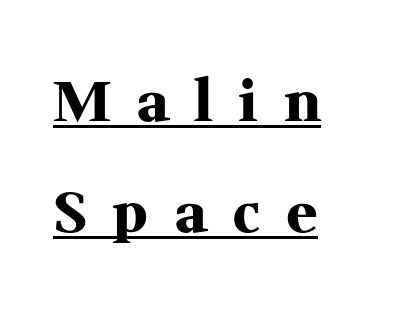
Q: Is the text bold? A: Yes.
Q: Is the text italic (slanted)? A: No, it is upright.
Q: Is the typeface a serif or a sans-serif typeface? A: Serif.
Q: Is the text underlined? A: Yes.
Q: How is the paragraph aligned? A: Left-aligned.
Q: Is the spacing between letters normal or unusually wide? A: Unusually wide.
Q: Is the spacing between lines tight, normal or loose? A: Loose.
Q: Width (condensed, normal, or wide)? A: Normal.
Q: Stroke contrast? A: Medium.
Q: x-height? A: Medium.
Q: Monospaced? A: No.
